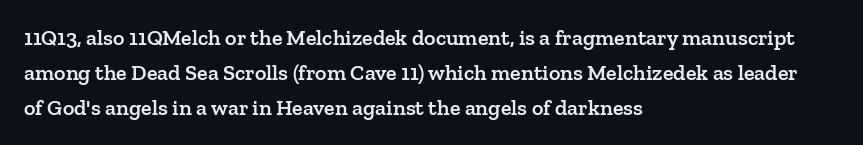
Firm but not heavy-handed strokes: this text is semibold. The specimen omits any rule beneath the text block's lines. Ordinary non-slanted type is in use. Each new line begins a customary step beneath the previous one. The line texture is even and compact thanks to regular tracking.
